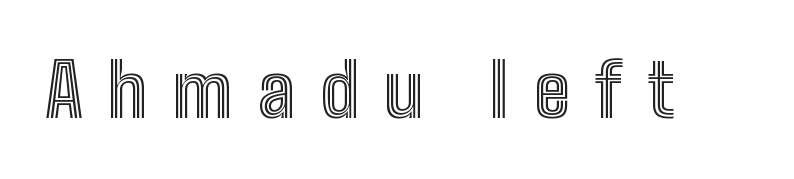
Q: Is the text italic (slanted)? A: No, it is upright.
Q: Is the text underlined? A: No.
Q: Is the spacing between letters normal or unusually wide? A: Unusually wide.
Q: Width (condensed, normal, or wide)? A: Condensed.
Q: x-height? A: Medium.
Q: Monospaced? A: No.
